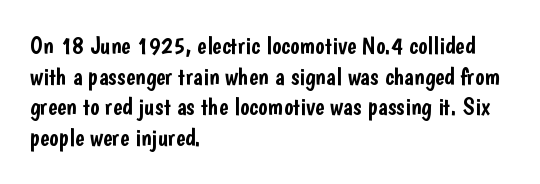
{"italic": "no", "underline": "no", "align": "left", "line_spacing_ratio": 1.23, "letter_spacing": "normal", "letter_spacing_em": 0.0, "glyph_px": 25}
